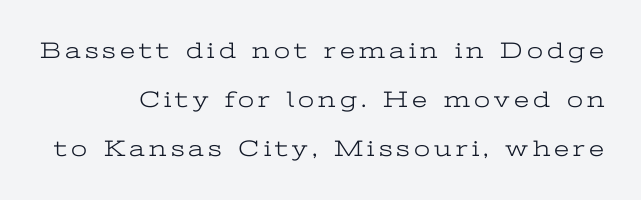
The image shows 23 px text type, upright; set loose line spacing (2.14x), not underlined.
